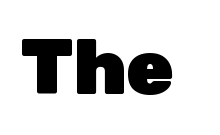
The image shows 78 px heavy sans-serif type, upright; set normal letter spacing, not underlined; low stroke contrast and a medium x-height.
